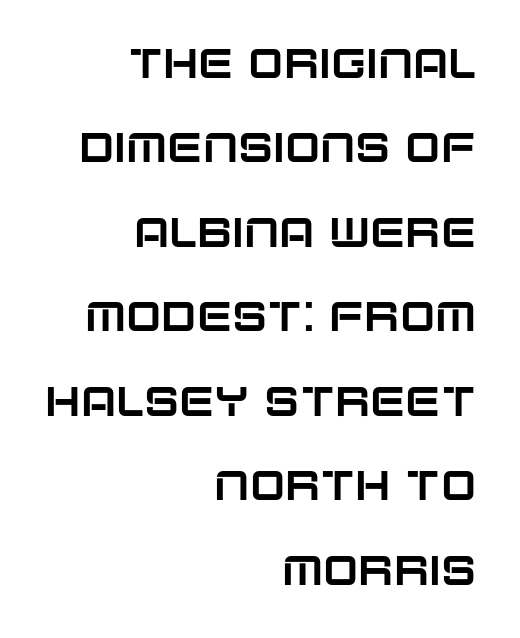
The compositor pushed each line to the right boundary. Spacing verdict: proportional, widths tailored to each character. Summary of vertical rhythm: relaxed, with wide interline spacing. Plain, unruled lines of type. Type style note: lacks serifs. Students, note that the glyphs here touch the page at normal intervals.
